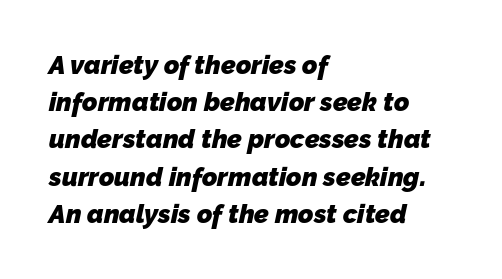
The letters are bold, with thick, heavy strokes. Anything drawn beneath the words? Only blank space. Students, observe: this is what conventionally led text looks like. The rag falls on the right side of this text block. Is the letter spacing exaggerated? No — it looks like the ordinary default.
